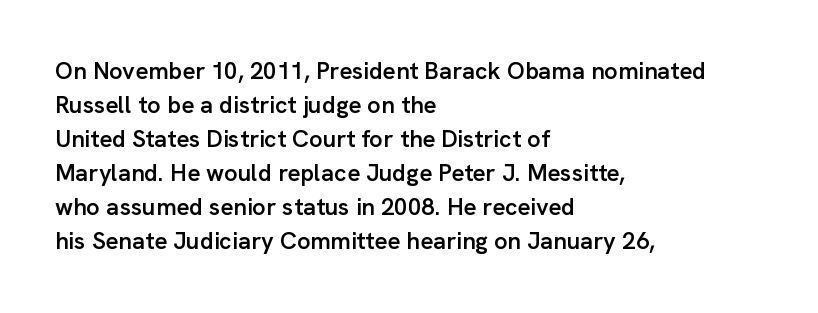
Bold? Not quite — semibold, heavier than regular but stopping short. Caption: standard tracking, unaltered. The setting favours the left margin, as ordinary paragraphs usually do. Leading matches the norm, producing a regular column. If you drew a line through each stem, it would be perfectly vertical. Bare-footed words on every line.
